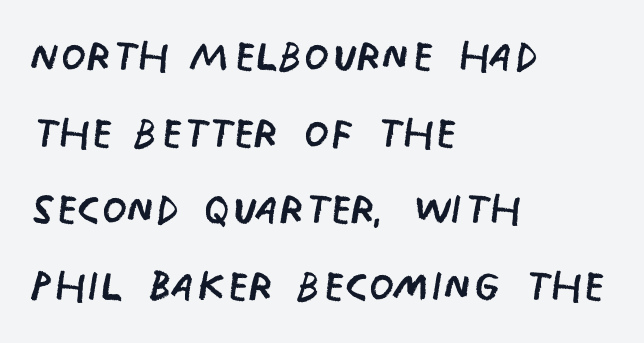
{"serif": "no", "bold": "no", "weight": "regular", "width": "condensed", "stroke_contrast": "low", "x_height": "large", "monospaced": "no", "underline": "no", "align": "left", "line_spacing": "normal", "line_spacing_ratio": 1.32, "letter_spacing": "normal", "letter_spacing_em": 0.0, "glyph_px": 58}
